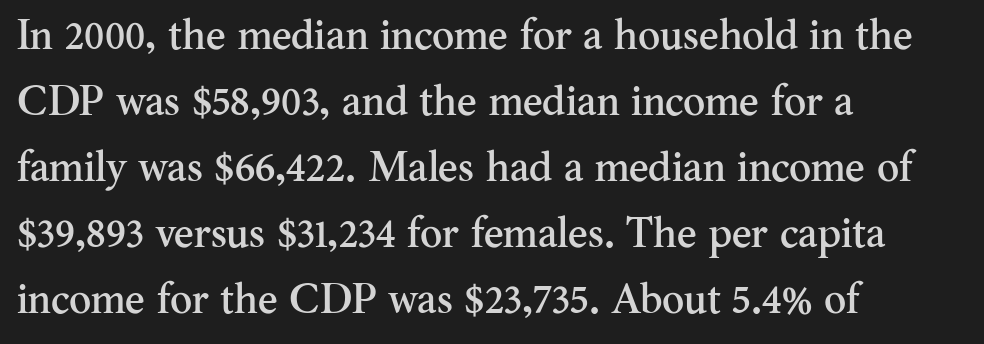
{"serif": "yes", "italic": "no", "width": "normal", "stroke_contrast": "medium", "x_height": "small", "monospaced": "no", "underline": "no", "align": "left", "line_spacing": "normal", "line_spacing_ratio": 1.57, "letter_spacing": "normal", "letter_spacing_em": 0.0, "glyph_px": 42}
